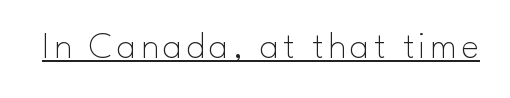
Q: Is the text bold? A: No.
Q: Is the text italic (slanted)? A: No, it is upright.
Q: Is the typeface a serif or a sans-serif typeface? A: Sans-serif.
Q: Is the text underlined? A: Yes.
Q: Width (condensed, normal, or wide)? A: Normal.
Q: Stroke contrast? A: Low.
Q: x-height? A: Small.
Q: Monospaced? A: No.
